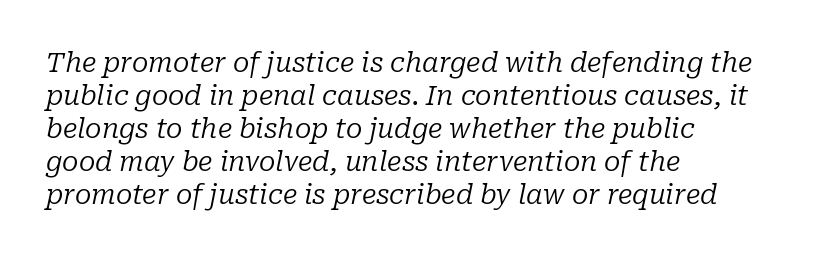
The area under the type is left untouched. Characters are canted at an angle relative to the baseline's perpendicular. The line texture is even and compact thanks to regular tracking. A classic flush-left, rag-right setting is used for this passage. Caption: face not bold, strokes unweighted.
